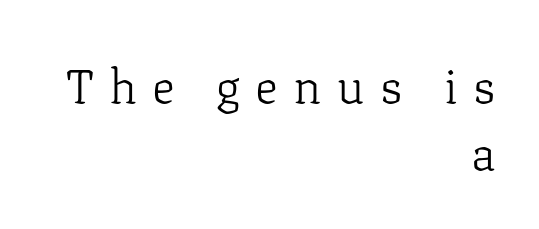
{"serif": "yes", "italic": "no", "bold": "no", "weight": "light", "width": "normal", "stroke_contrast": "low", "x_height": "medium", "monospaced": "no", "underline": "no", "align": "right", "line_spacing": "normal", "line_spacing_ratio": 1.39, "letter_spacing": "wide", "letter_spacing_em": 0.32, "glyph_px": 48}
